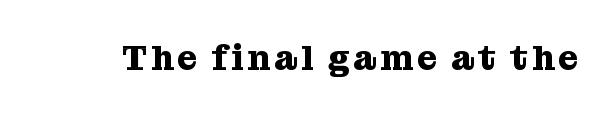
{"serif": "yes", "italic": "no", "bold": "yes", "weight": "heavy", "width": "normal", "stroke_contrast": "medium", "x_height": "medium", "monospaced": "no", "underline": "no", "glyph_px": 35}
